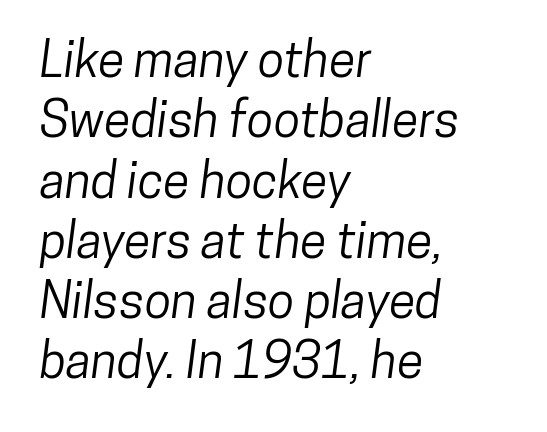
{"serif": "no", "width": "condensed", "stroke_contrast": "low", "x_height": "medium", "monospaced": "no", "underline": "no", "align": "left", "line_spacing_ratio": 1.23, "letter_spacing": "normal", "letter_spacing_em": 0.0, "glyph_px": 49}
